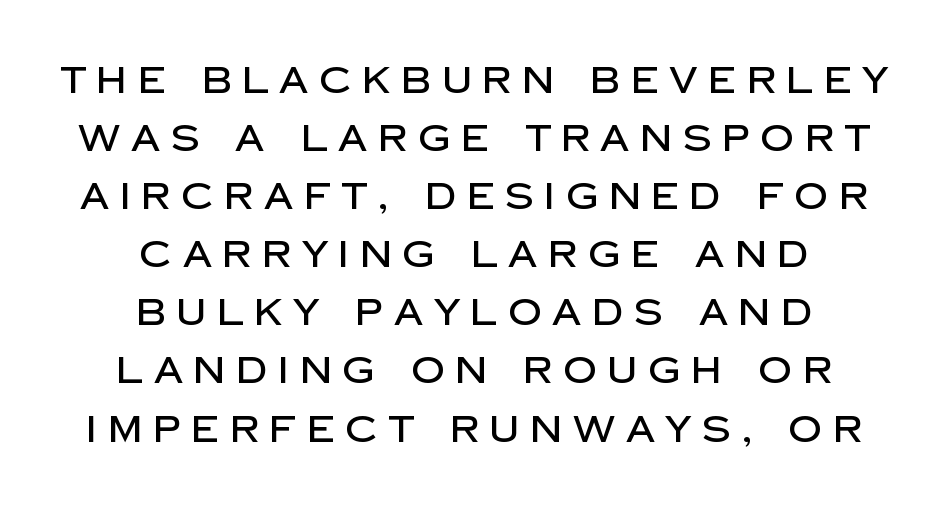
These lines sit exactly where default settings would place them. Notice how the passage keeps no hard edge, just a central spine. You could not count columns in this text — the font is proportionally spaced. The baseline area is clear.
